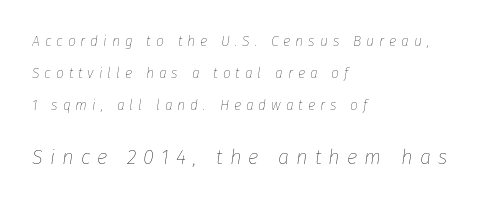
Q: Is the text bold? A: No.
Q: Is the text italic (slanted)? A: Yes, it leans right by about 8 degrees.
Q: Is the text underlined? A: No.
Q: How is the paragraph aligned? A: Left-aligned.
Q: Is the spacing between letters normal or unusually wide? A: Unusually wide.
Q: Is the spacing between lines tight, normal or loose? A: Loose.
Q: Which block of text is set in a larger size, the first (top) or the second (bottom)? A: The second (bottom) one.
